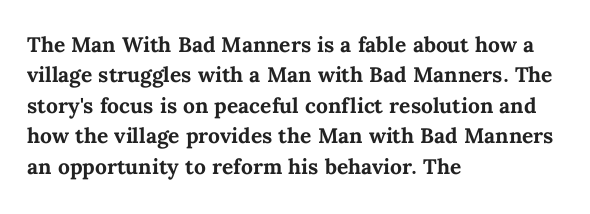
Q: Is the text bold? A: Yes.
Q: Is the text italic (slanted)? A: No, it is upright.
Q: Is the text underlined? A: No.
Q: How is the paragraph aligned? A: Left-aligned.
Q: Is the spacing between letters normal or unusually wide? A: Normal.
Q: Is the spacing between lines tight, normal or loose? A: Normal.
